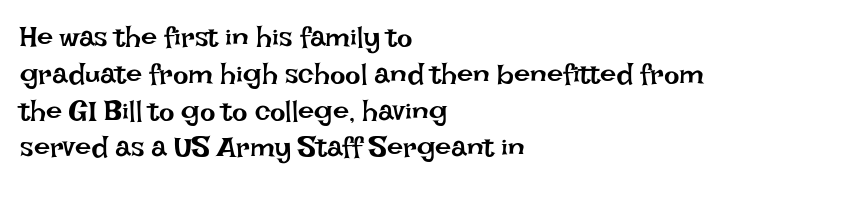
The image shows 29 px regular-weight type, upright; set left-aligned, normal line spacing (1.27x), normal letter spacing, not underlined; low stroke contrast and a large x-height.
